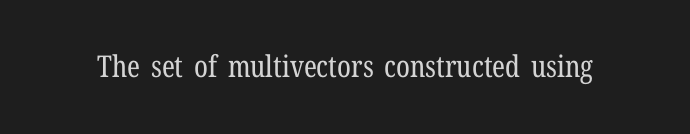
The image shows 30 px regular-weight, condensed serif type, upright; set normal letter spacing, not underlined; low stroke contrast and a medium x-height.
